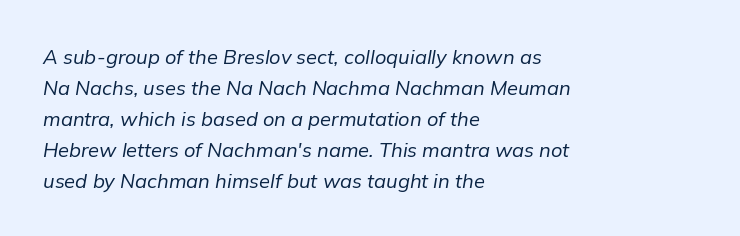
Q: Is the text bold? A: No.
Q: Is the text italic (slanted)? A: Yes, it leans right by about 9 degrees.
Q: Is the text underlined? A: No.
Q: How is the paragraph aligned? A: Left-aligned.
Q: Is the spacing between letters normal or unusually wide? A: Normal.
Q: Is the spacing between lines tight, normal or loose? A: Normal.
